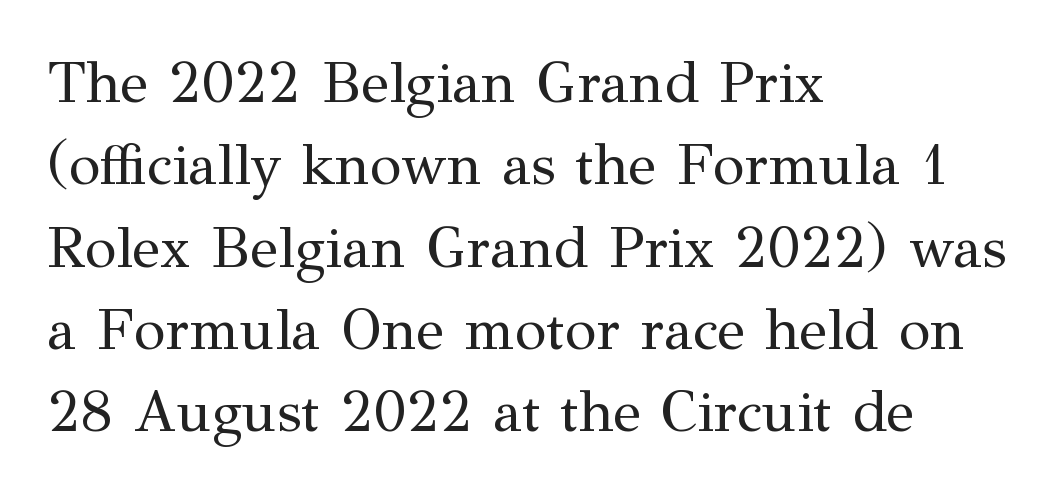
The image shows 58 px regular-weight serif type, upright; set left-aligned, normal line spacing (1.42x), normal letter spacing, not underlined; medium stroke contrast and a medium x-height.
